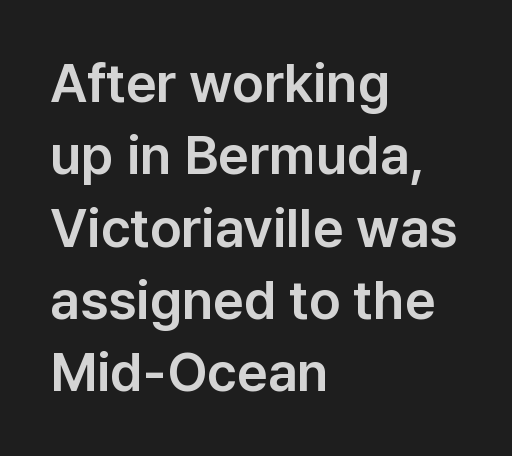
{"serif": "no", "italic": "no", "width": "normal", "stroke_contrast": "low", "x_height": "medium", "monospaced": "no", "underline": "no", "align": "left", "line_spacing": "normal", "line_spacing_ratio": 1.34, "letter_spacing": "normal", "letter_spacing_em": 0.0, "glyph_px": 54}
